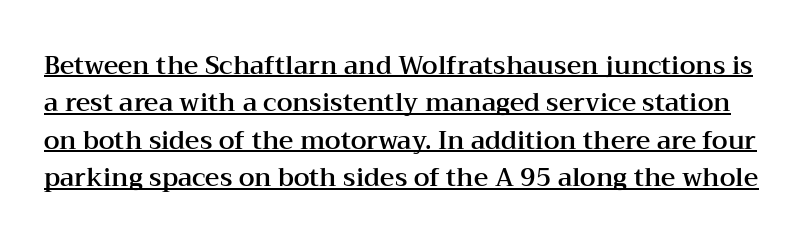
A normal amount of white space separates one row of letters from the next. Nope, not italic — everything's standing straight. Somebody hit Ctrl+U on this one — the words are underlined. Tracking here is standard; glyphs follow each other at the usual distance.
